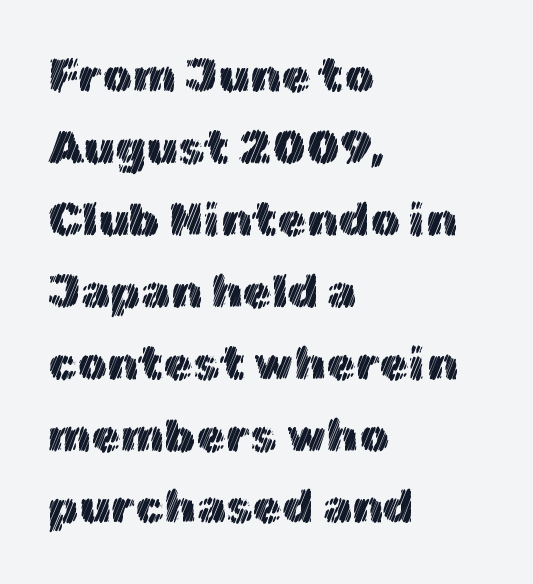
Beneath every word, the page is bare. The leading is moderate, giving the passage an even texture. Spacing verdict: proportional, widths tailored to each character. Characters remain perfectly vertical along every line. Compared with typical body copy, the letter spacing here is the same. This sample is left-justified, so line endings fall wherever the words run out.
